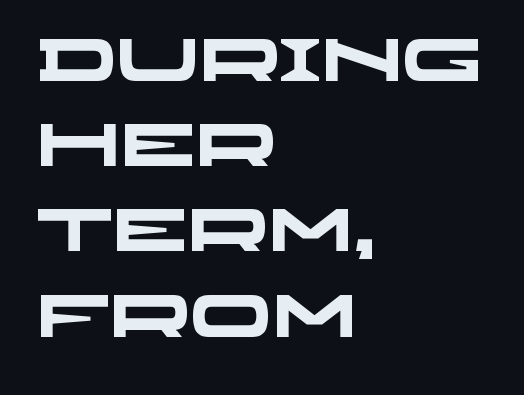
The image shows 60 px heavy, wide sans-serif type; set left-aligned, normal line spacing (1.42x), normal letter spacing, not underlined; low stroke contrast and a large x-height.
